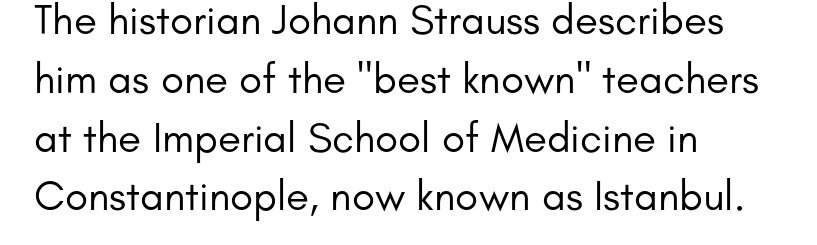
Default kerning and tracking; the words read as compact shapes. Is this a fixed-width face? No — the glyphs have proportional, varying widths. Quick note: interline space is typical. Note: no serifs on the glyphs. The typography opts for an upright posture over an oblique one.
